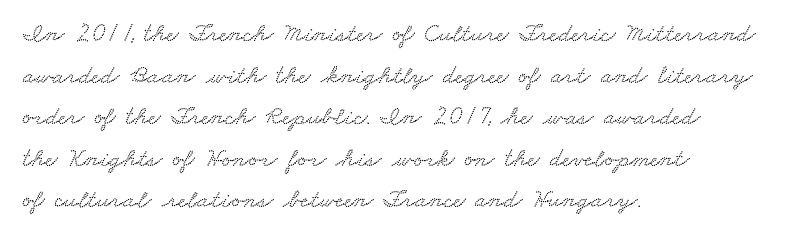
Q: Is the text underlined? A: No.
Q: How is the paragraph aligned? A: Left-aligned.
Q: Is the spacing between letters normal or unusually wide? A: Normal.
Q: Is the spacing between lines tight, normal or loose? A: Normal.
